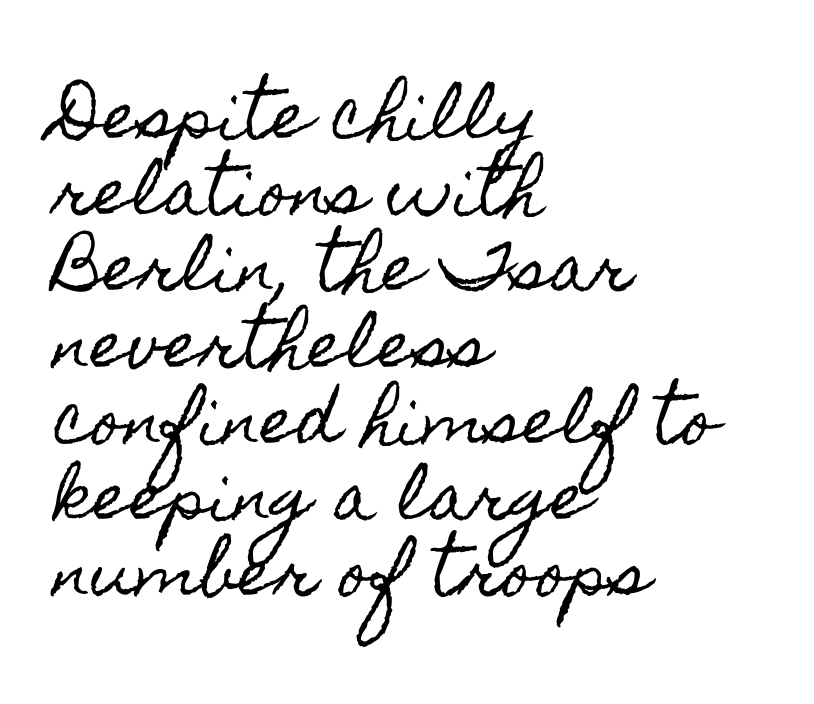
The image shows 63 px condensed type; set left-aligned, line spacing 1.21x, normal letter spacing, not underlined; a small x-height.
